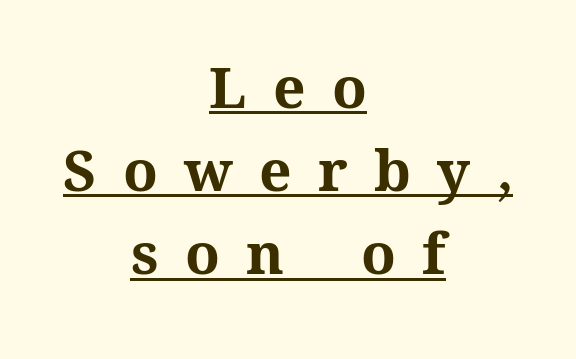
The image shows 57 px bold type, upright; set centered, normal line spacing (1.46x), unusually wide letter spacing (+0.46 em), underlined; medium stroke contrast and a medium x-height.
